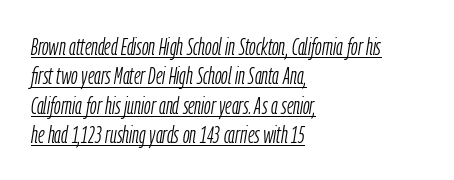
Q: Is the text bold? A: No.
Q: Is the text italic (slanted)? A: Yes, it leans right by about 9 degrees.
Q: Is the text underlined? A: Yes.
Q: How is the paragraph aligned? A: Left-aligned.
Q: Is the spacing between letters normal or unusually wide? A: Normal.
